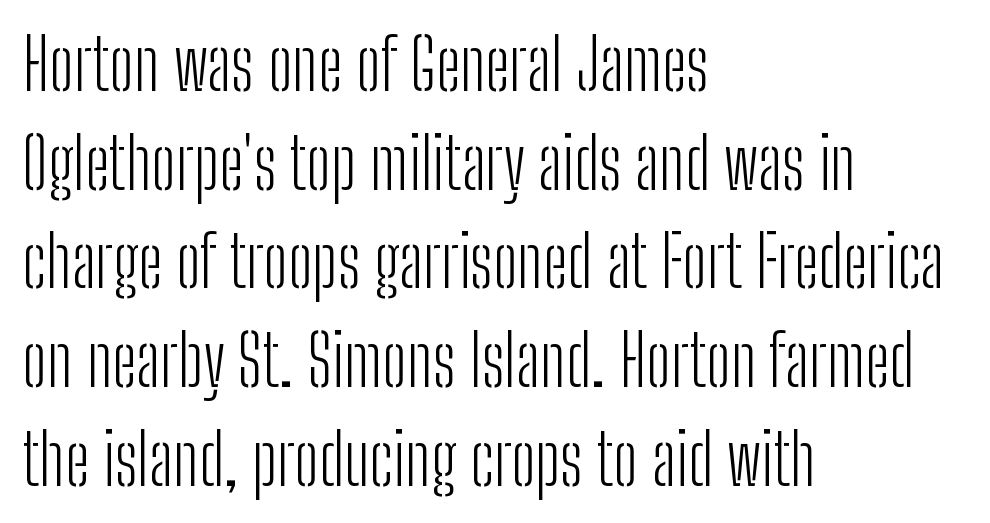
The weight tops out at a normal text grade. Character widths vary here, with narrow letters taking less room than wide ones. Regular leading. Serif or sans? Sans — the stroke terminals are bare. Does the lettering tilt? It doesn't — this is upright. This rendering uses left alignment, leaving the right contour irregular.
